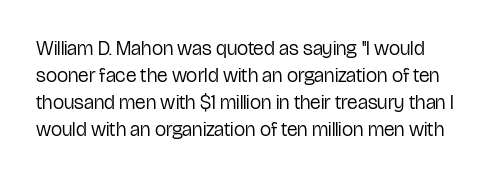
The image shows 20 px text type, upright; set normal line spacing (1.35x), normal letter spacing, not underlined.
